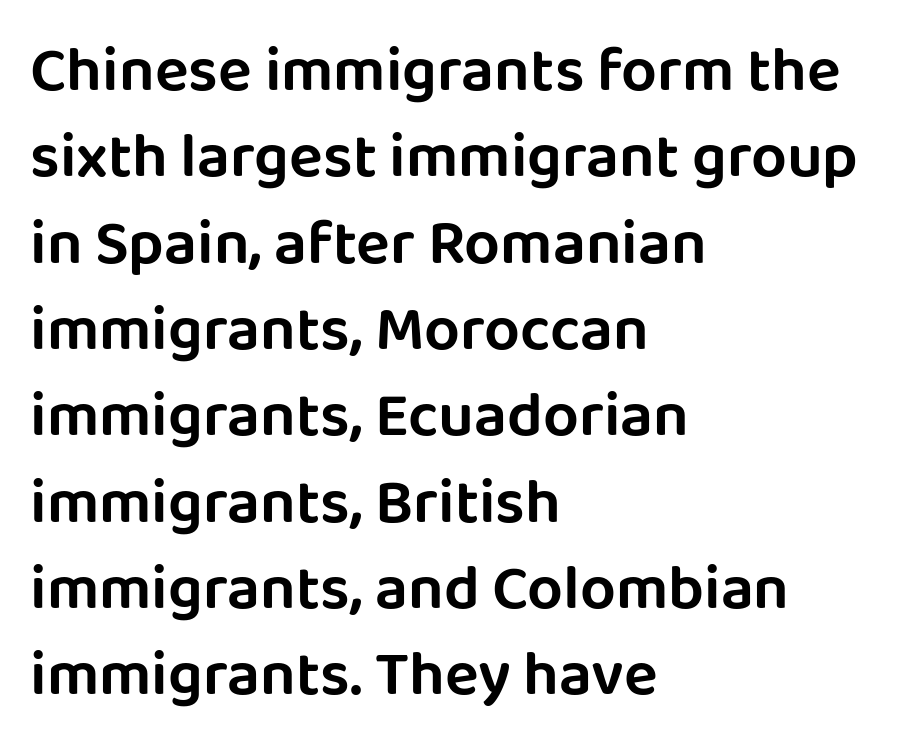
Do the characters align in a grid? No, the font is proportional. The rendering anchors every line to the left-hand side. Plain, unruled lines of type. A roman cut, with each character standing at attention. Students, note that the glyphs here touch the page at normal intervals. Unlike a traditional serif, this face leaves its strokes unadorned.
